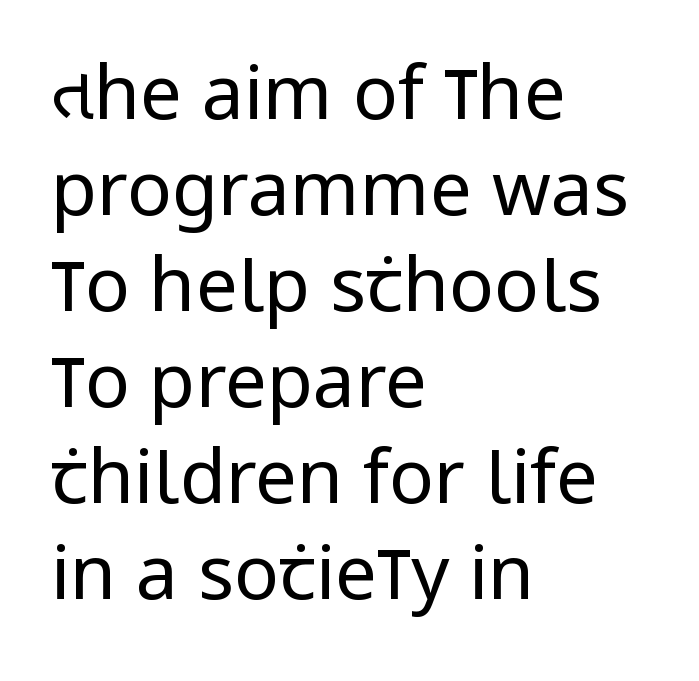
Q: Is the text bold? A: No.
Q: Is the text italic (slanted)? A: No, it is upright.
Q: Is the typeface a serif or a sans-serif typeface? A: Sans-serif.
Q: Is the text underlined? A: No.
Q: How is the paragraph aligned? A: Left-aligned.
Q: Is the spacing between letters normal or unusually wide? A: Normal.
Q: Is the spacing between lines tight, normal or loose? A: Normal.
Q: Width (condensed, normal, or wide)? A: Condensed.
Q: Stroke contrast? A: Low.
Q: x-height? A: Large.
Q: Monospaced? A: No.
